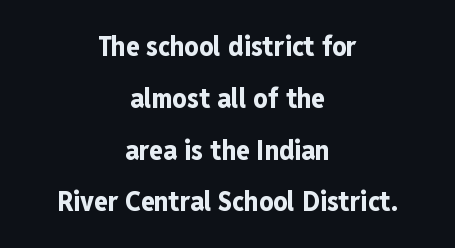
{"serif": "no", "italic": "no", "bold": "yes", "weight": "bold", "width": "condensed", "stroke_contrast": "low", "x_height": "medium", "monospaced": "no", "underline": "no", "align": "center", "line_spacing_ratio": 1.85, "letter_spacing": "normal", "letter_spacing_em": 0.0, "glyph_px": 28}
